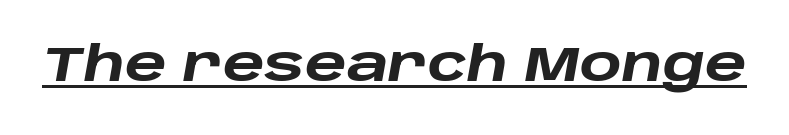
The glyphs are accompanied by a horizontal stroke just below them. Posture: slanted. Varying glyph widths throughout — classic text-font behaviour. A typesetter would call this zero additional tracking. The characters look thick and weighty, a clear bold.
